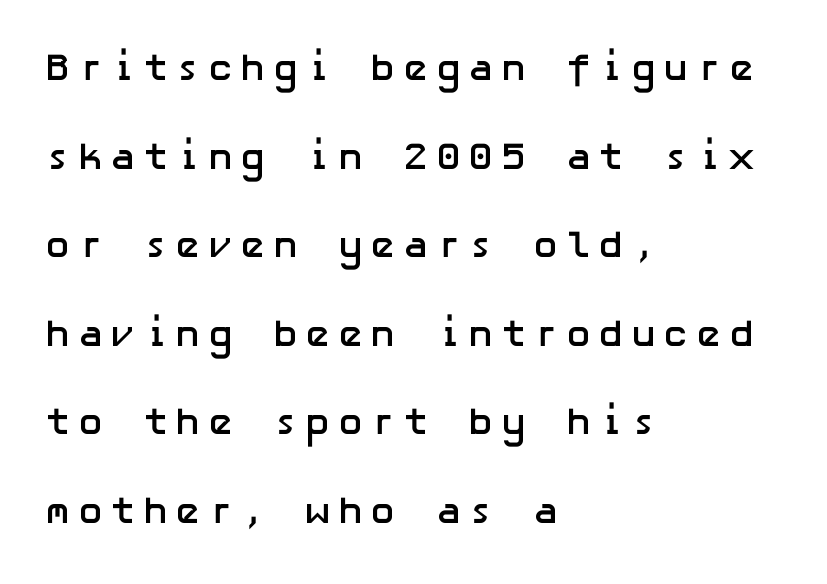
{"serif": "no", "italic": "no", "bold": "yes", "weight": "semibold", "width": "normal", "stroke_contrast": "low", "x_height": "medium", "underline": "no", "align": "left", "line_spacing": "loose", "line_spacing_ratio": 2.33, "glyph_px": 38}
